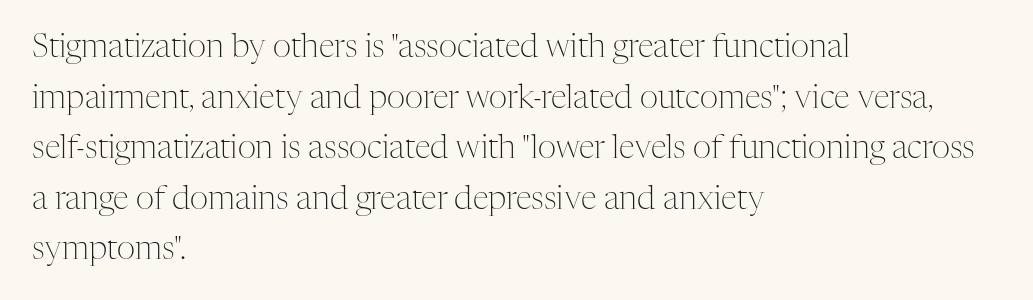
The image shows 32 px light serif type, upright; set left-aligned, normal line spacing (1.58x), normal letter spacing, not underlined; medium stroke contrast and a medium x-height.
